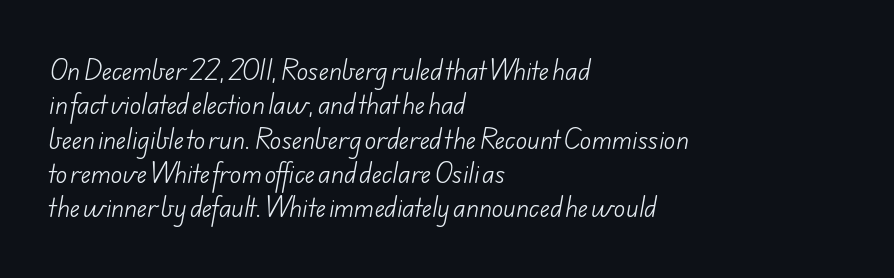
Underline: absent. These lines keep a tight, regular rhythm from letter to letter. Baseline-to-baseline distance is the conventional proportion of letter height. Which margin do the lines hug? The left one — the right edge is uneven. Bold? No — there's no thickening of the strokes.
